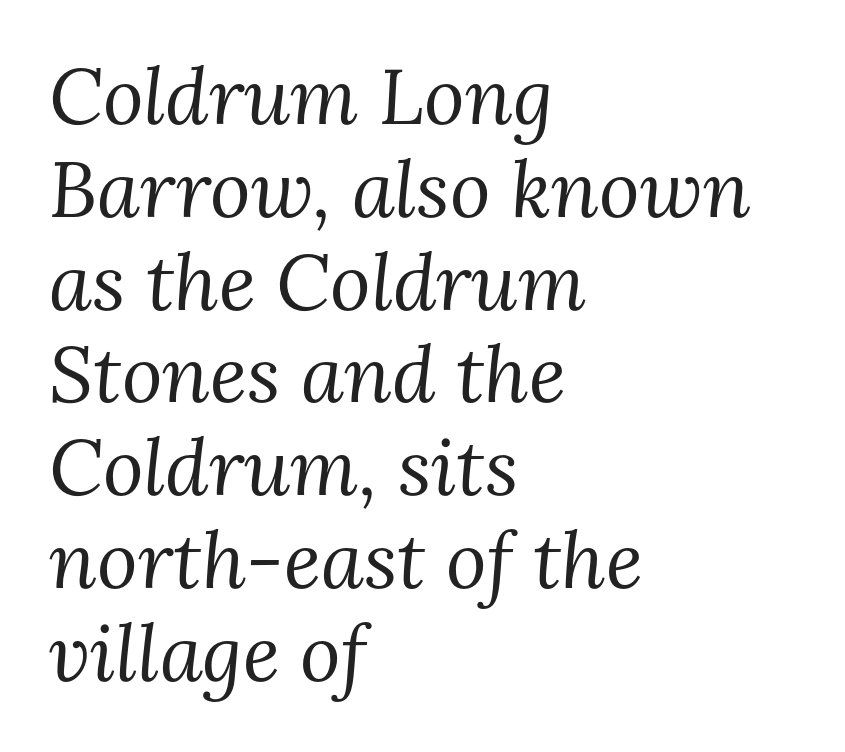
{"serif": "yes", "italic": "yes", "lean": "right", "slant_degrees": 3, "bold": "no", "weight": "regular", "width": "normal", "stroke_contrast": "medium", "x_height": "medium", "monospaced": "no", "underline": "no", "align": "left", "line_spacing_ratio": 1.19, "letter_spacing": "normal", "letter_spacing_em": 0.0, "glyph_px": 78}
